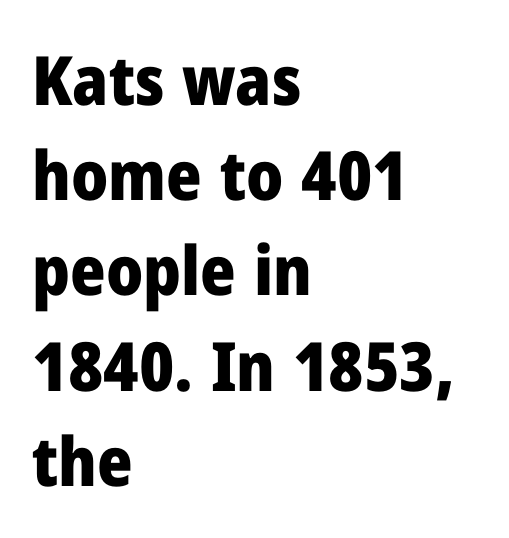
The image shows 68 px heavy sans-serif type, upright; set left-aligned, normal line spacing (1.4x), normal letter spacing, not underlined; low stroke contrast and a medium x-height.
